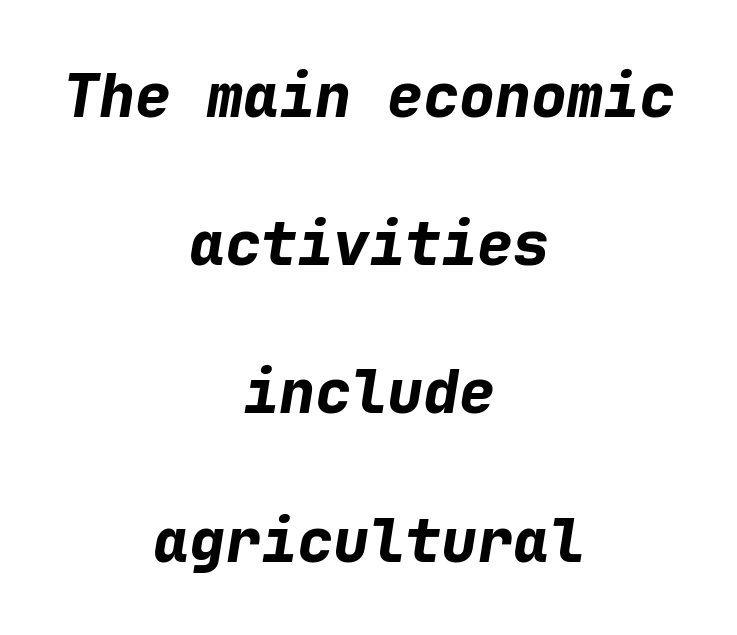
The image shows 60 px bold type, italic (leaning right), monospaced; set centered, loose line spacing (2.47x), normal letter spacing, not underlined; low stroke contrast and a medium x-height.
